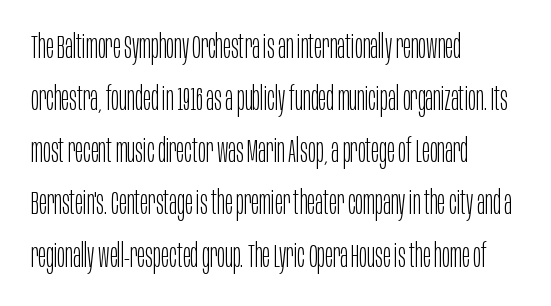
The image shows 33 px light, condensed sans-serif type, upright; set left-aligned, normal line spacing (1.58x), normal letter spacing, not underlined; low stroke contrast and a large x-height.
